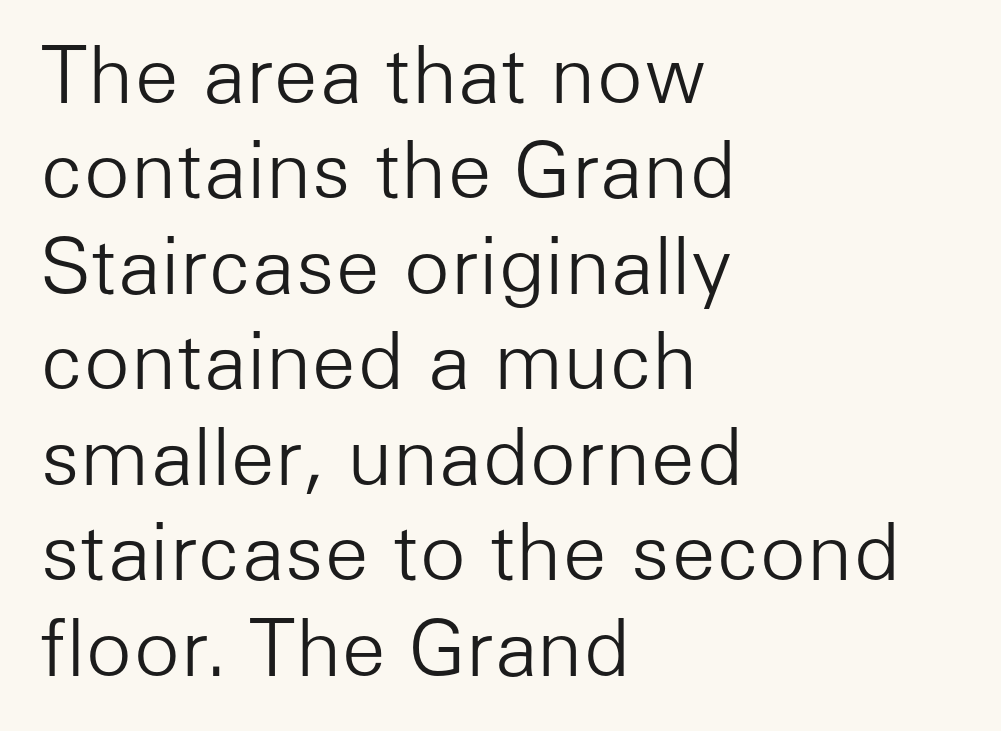
{"serif": "no", "italic": "no", "bold": "no", "weight": "light", "width": "normal", "stroke_contrast": "low", "x_height": "medium", "monospaced": "no", "underline": "no", "align": "left", "line_spacing_ratio": 1.24, "letter_spacing": "normal", "letter_spacing_em": 0.0, "glyph_px": 77}
